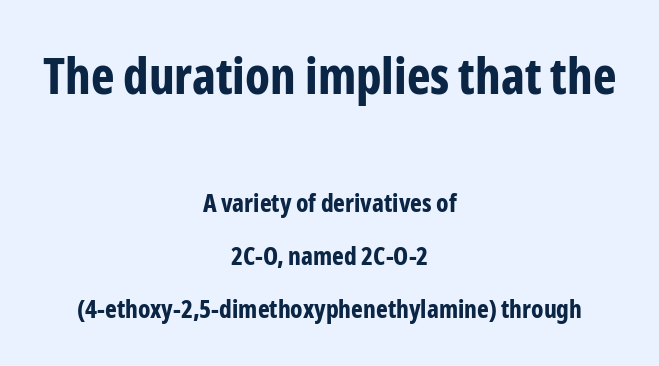
Varying glyph widths throughout — classic text-font behaviour. Every character sits straight up, as roman type does. The line-height multiplier appears high, well above default. Classification — sans serif.
